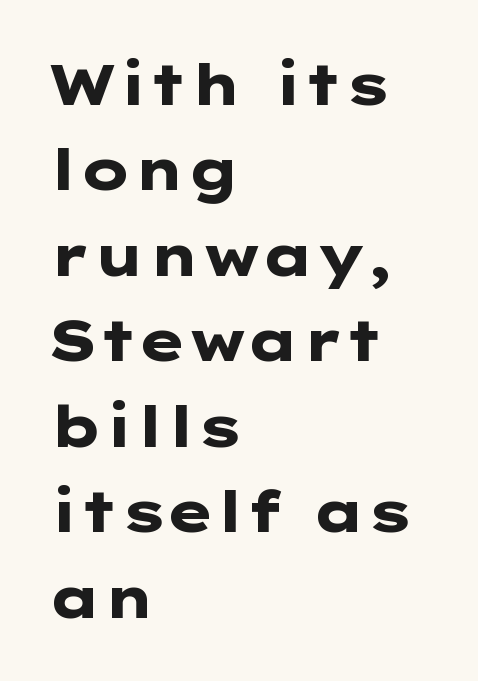
Q: Is the text bold? A: Yes.
Q: Is the text italic (slanted)? A: No, it is upright.
Q: Is the typeface a serif or a sans-serif typeface? A: Sans-serif.
Q: Is the text underlined? A: No.
Q: How is the paragraph aligned? A: Left-aligned.
Q: Is the spacing between letters normal or unusually wide? A: Normal.
Q: Is the spacing between lines tight, normal or loose? A: Normal.
Q: Width (condensed, normal, or wide)? A: Wide.
Q: Stroke contrast? A: Low.
Q: x-height? A: Medium.
